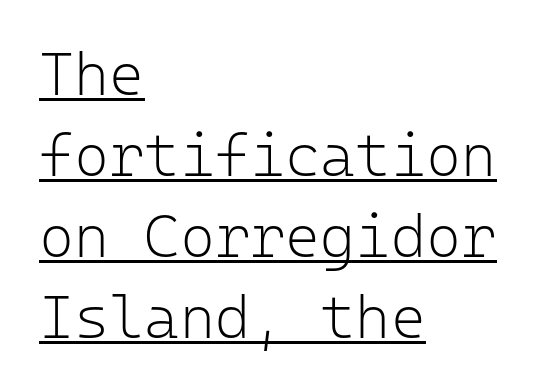
The image shows 60 px light sans-serif type, upright, monospaced; set left-aligned, normal line spacing (1.35x), normal letter spacing, underlined; low stroke contrast and a medium x-height.
